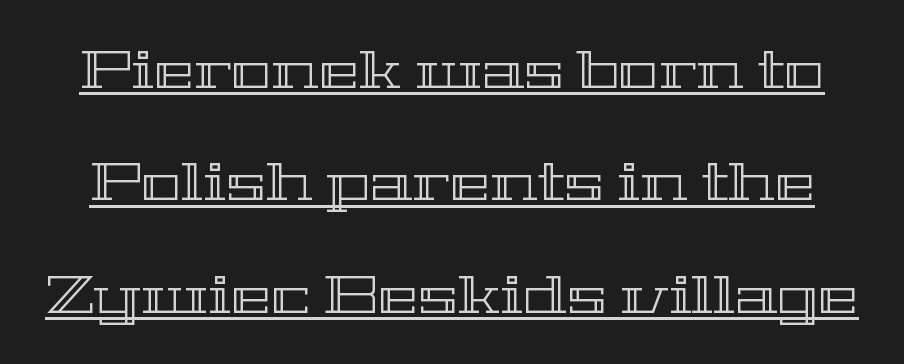
Q: Is the text italic (slanted)? A: No, it is upright.
Q: Is the text underlined? A: Yes.
Q: Is the spacing between letters normal or unusually wide? A: Normal.
Q: Is the spacing between lines tight, normal or loose? A: Loose.
Q: Width (condensed, normal, or wide)? A: Wide.
Q: x-height? A: Medium.
Q: Monospaced? A: No.
